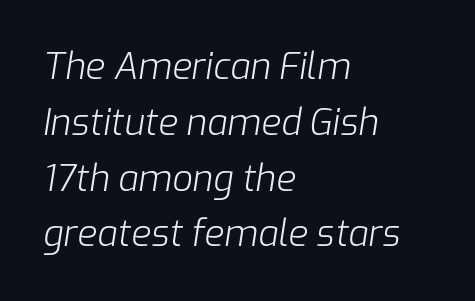
Q: Is the text bold? A: No.
Q: Is the text italic (slanted)? A: Yes, it leans right by about 9 degrees.
Q: Is the text underlined? A: No.
Q: How is the paragraph aligned? A: Left-aligned.
Q: Is the spacing between letters normal or unusually wide? A: Normal.
Q: Is the spacing between lines tight, normal or loose? A: Normal.
Q: Width (condensed, normal, or wide)? A: Normal.
Q: Stroke contrast? A: Low.
Q: x-height? A: Medium.
Q: Monospaced? A: No.
